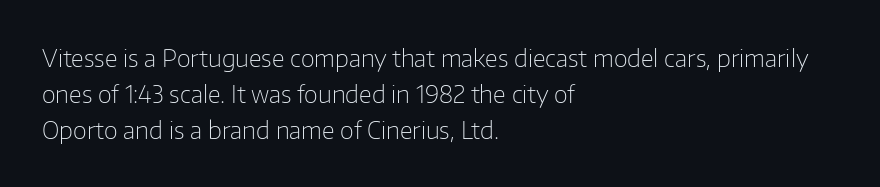
There is no visible air inserted between adjacent glyphs. The rendering anchors every line to the left-hand side. Counters stay open thanks to moderate or lighter strokes. Is there much room between lines? A standard amount, neither cramped nor airy. Type without underlining.
